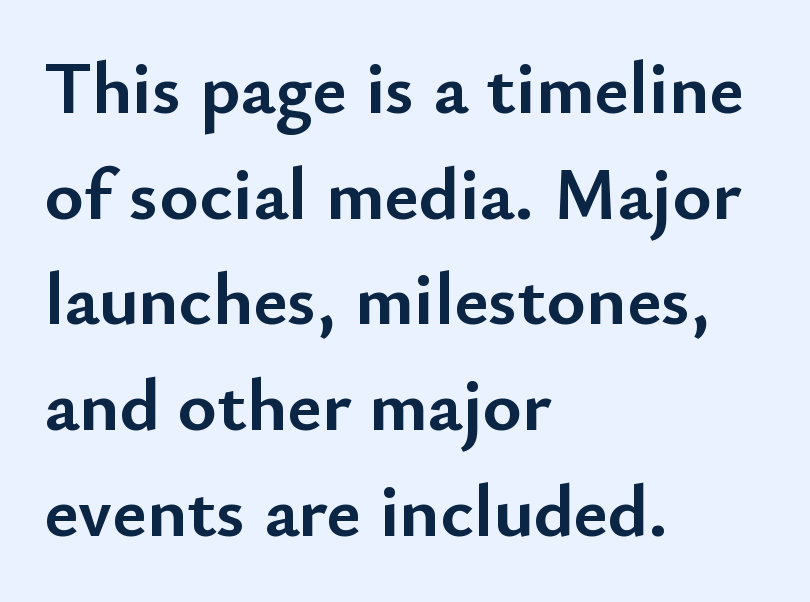
The typography opts for an upright posture over an oblique one. The rendering uses a bold face; every stroke is thick and dark. Horizontally, the lines are justified to the leading edge only. This block has exactly the height ordinary leading produces.
